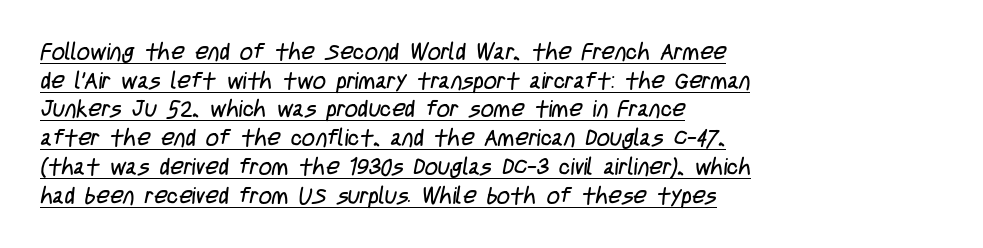
Q: Is the text bold? A: No.
Q: Is the text underlined? A: Yes.
Q: How is the paragraph aligned? A: Left-aligned.
Q: Is the spacing between letters normal or unusually wide? A: Normal.
Q: Is the spacing between lines tight, normal or loose? A: Normal.
